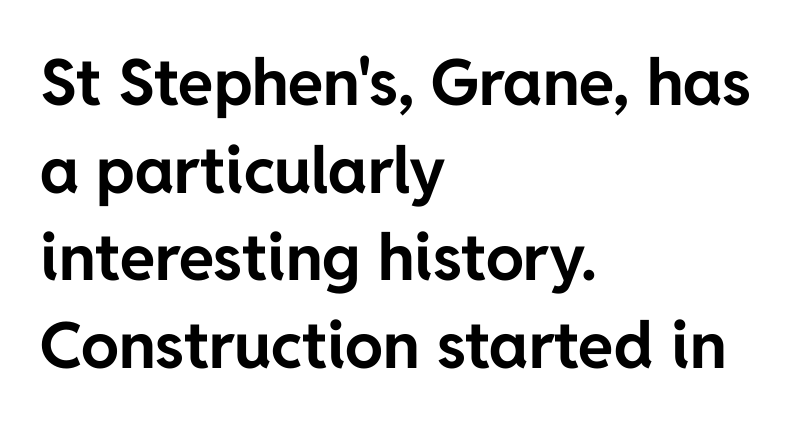
Lines of text with bare space underneath. You can tell from the bare stems that sans-serif type was used. These words are printed bold, with thick strokes throughout. You could call the tracking neutral — neither tight nor loose. Summary of vertical rhythm: regular, with standard interline spacing.
